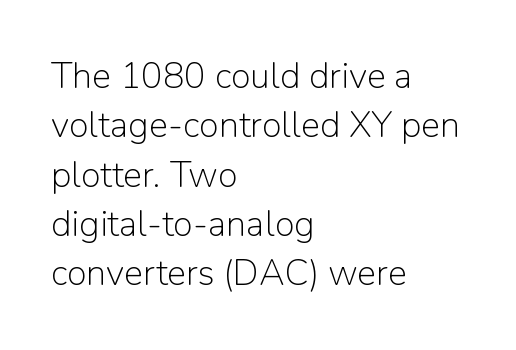
The type sits square on the baseline with zero lean. The glyphs are unaccompanied by any horizontal stroke below them. Summary of weight: not heavy and not bold. Look at the bottom of the vertical strokes: they stop flat, with no serifs. Tracking here is standard; glyphs follow each other at the usual distance.
